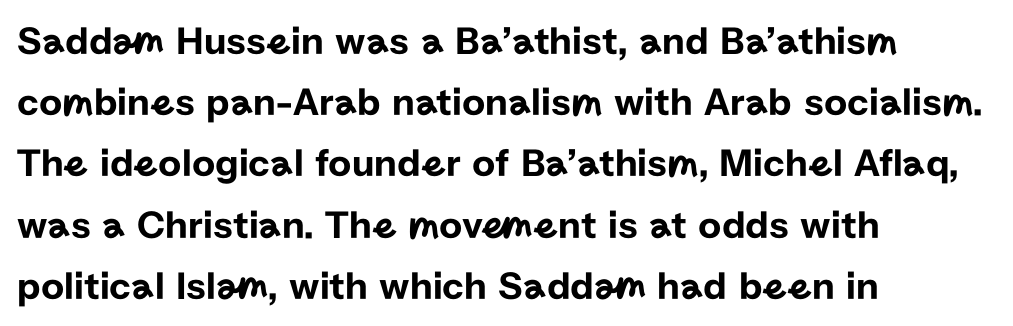
Q: Is the text italic (slanted)? A: No, it is upright.
Q: Is the typeface a serif or a sans-serif typeface? A: Sans-serif.
Q: Is the text underlined? A: No.
Q: How is the paragraph aligned? A: Left-aligned.
Q: Is the spacing between letters normal or unusually wide? A: Normal.
Q: Is the spacing between lines tight, normal or loose? A: Normal.
Q: Width (condensed, normal, or wide)? A: Normal.
Q: Stroke contrast? A: Low.
Q: x-height? A: Medium.
Q: Monospaced? A: No.
